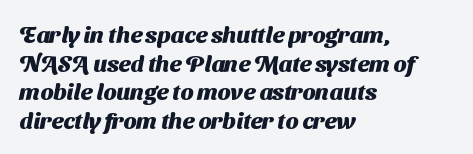
Q: Is the text bold? A: Yes.
Q: Is the text underlined? A: No.
Q: How is the paragraph aligned? A: Left-aligned.
Q: Is the spacing between letters normal or unusually wide? A: Normal.
Q: Is the spacing between lines tight, normal or loose? A: Normal.
